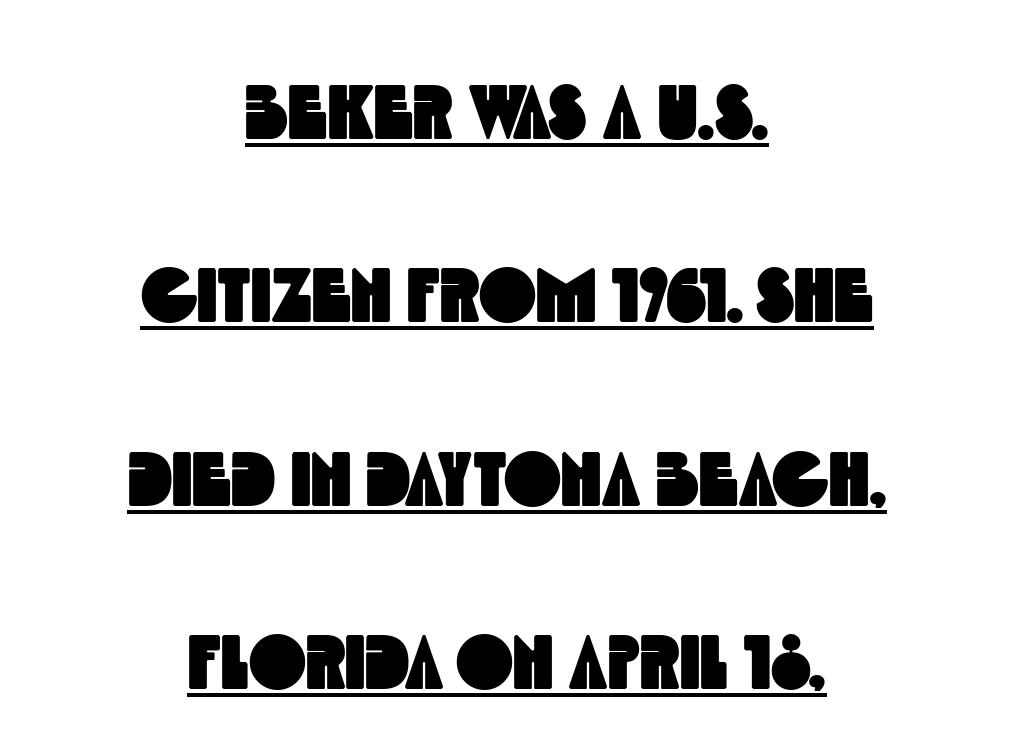
The image shows 77 px condensed sans-serif type; set centered, loose line spacing (2.38x), normal letter spacing, underlined; a large x-height.
